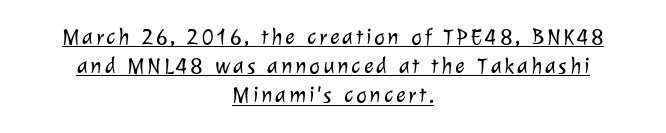
The image shows 23 px text type; set centered, normal line spacing (1.27x), underlined.
